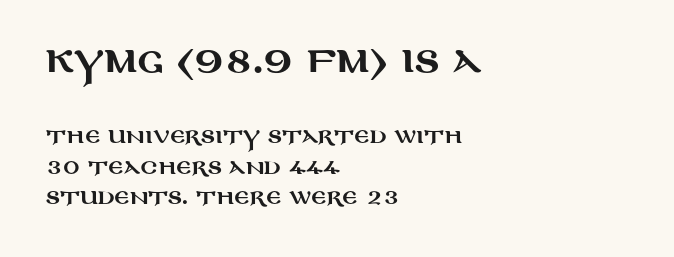
The image shows 35 px wide sans-serif type, upright; set left-aligned, normal line spacing (1.54x), normal letter spacing, not underlined; the first (top) block is 1.75x larger; medium stroke contrast and a large x-height.
